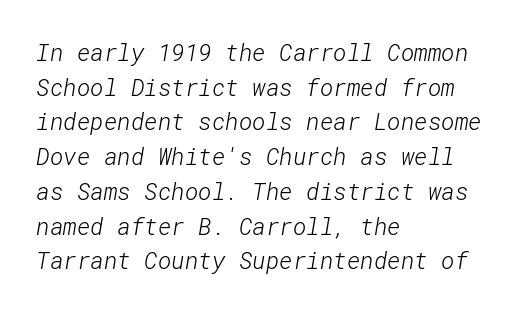
{"bold": "no", "underline": "no", "align": "left", "line_spacing": "normal", "line_spacing_ratio": 1.51, "letter_spacing": "normal", "letter_spacing_em": 0.0, "glyph_px": 23}
